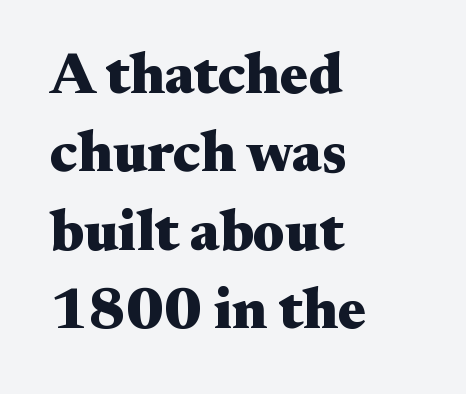
Q: Is the text bold? A: Yes.
Q: Is the text italic (slanted)? A: No, it is upright.
Q: Is the typeface a serif or a sans-serif typeface? A: Serif.
Q: Is the text underlined? A: No.
Q: How is the paragraph aligned? A: Left-aligned.
Q: Is the spacing between letters normal or unusually wide? A: Normal.
Q: Is the spacing between lines tight, normal or loose? A: Normal.
Q: Width (condensed, normal, or wide)? A: Wide.
Q: Stroke contrast? A: Medium.
Q: x-height? A: Small.
Q: Monospaced? A: No.
